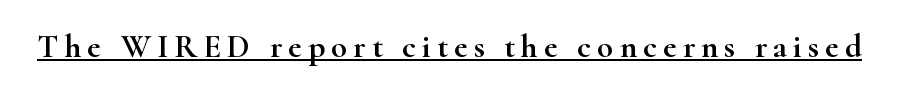
Q: Is the text italic (slanted)? A: No, it is upright.
Q: Is the typeface a serif or a sans-serif typeface? A: Serif.
Q: Is the text underlined? A: Yes.
Q: Width (condensed, normal, or wide)? A: Wide.
Q: Stroke contrast? A: High.
Q: x-height? A: Small.
Q: Monospaced? A: No.
